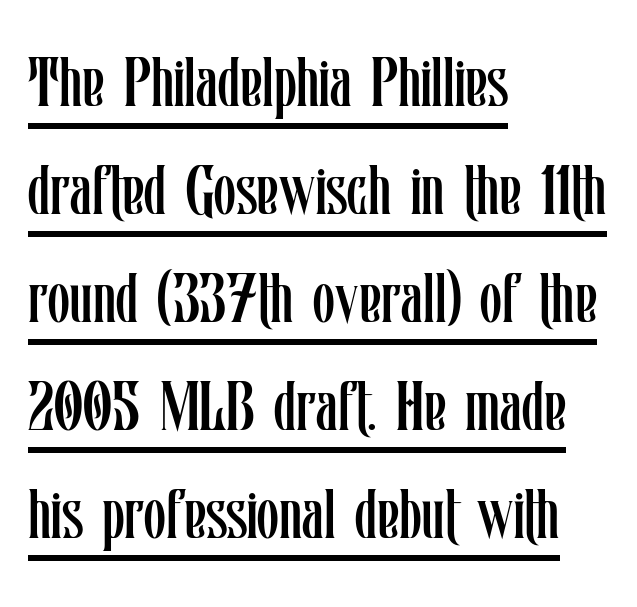
Notice how the stems are strictly vertical — no italics here. Beneath each row of characters lies a ruled line. Successive baselines arrive at the customary interval. A student would call this left alignment; a typographer would say flush left, rag right.
